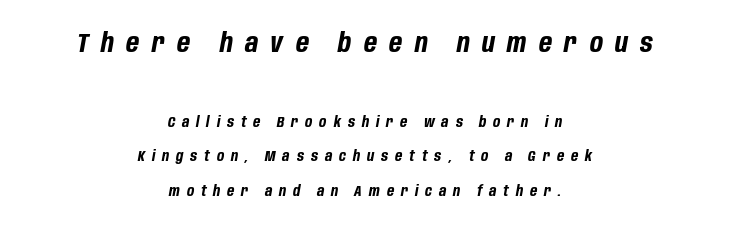
Does the lettering tilt? It does — this is italic. The characters look thick and weighty, a clear bold. Larger block? The one above; the one below is distinctly smaller. If you measured baseline to baseline, you'd find a long distance.
